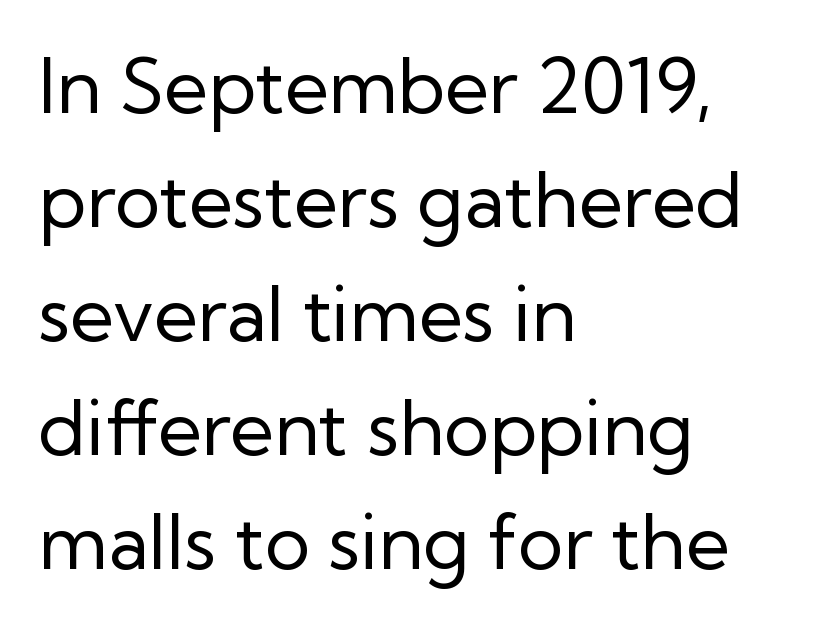
The image shows 76 px regular-weight sans-serif type, upright; set left-aligned, normal line spacing (1.5x), normal letter spacing, not underlined; low stroke contrast and a medium x-height.
